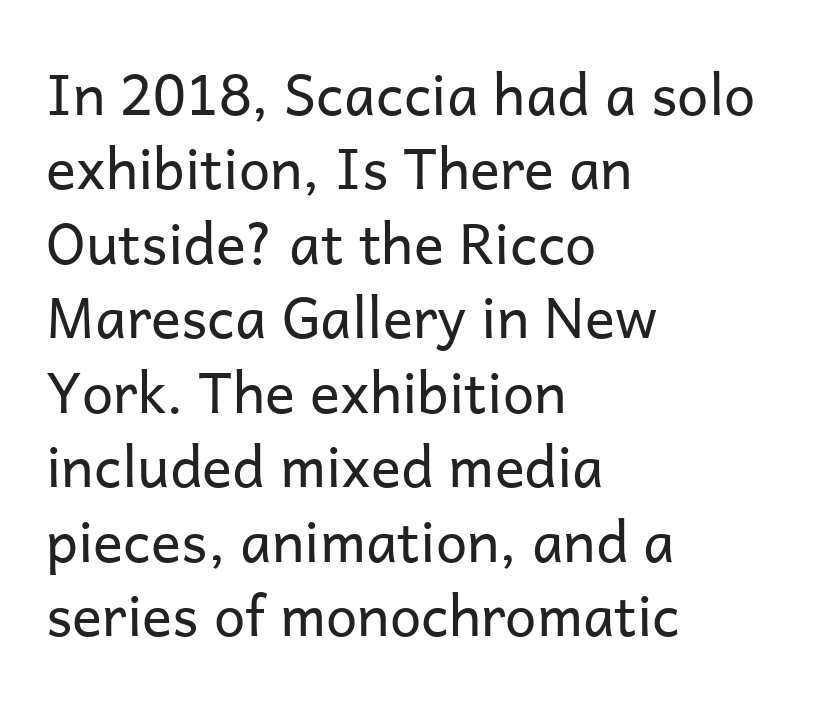
{"serif": "no", "italic": "no", "bold": "no", "weight": "regular", "width": "normal", "stroke_contrast": "low", "x_height": "medium", "monospaced": "no", "underline": "no", "align": "left", "line_spacing": "normal", "line_spacing_ratio": 1.33, "letter_spacing": "normal", "letter_spacing_em": 0.0, "glyph_px": 56}
